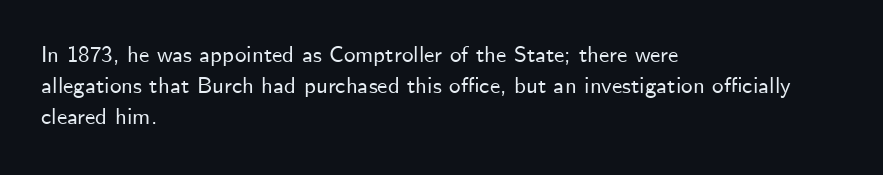
The designer left line spacing at the default. Glance below the letters and you will spot only blank space. The letters sit at their default tracking, neither squeezed nor spread. If you drew a line through each stem, it would be perfectly vertical. The compositor pushed each line to the left boundary.
